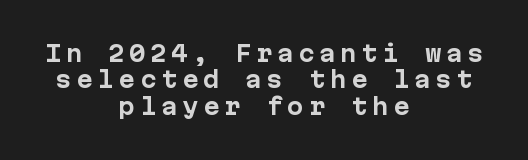
The image shows 22 px bold type, upright; set centered, line spacing 1.2x, unusually wide letter spacing (+0.21 em), not underlined.
